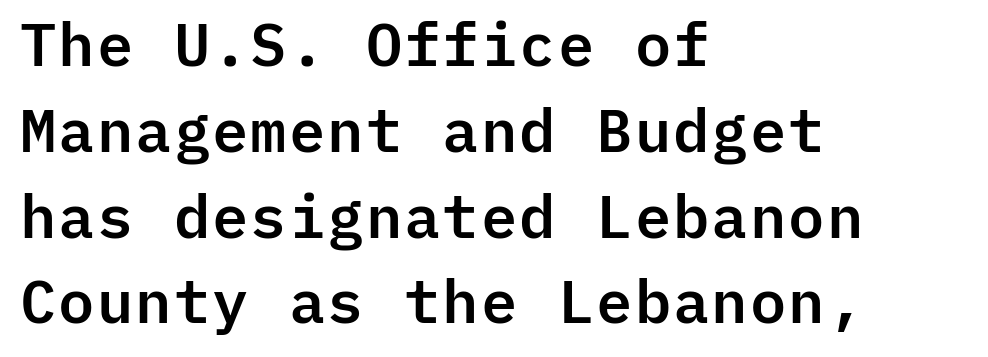
The image shows 60 px sans-serif type, upright, monospaced; set left-aligned, normal line spacing (1.43x), normal letter spacing, not underlined; low stroke contrast and a medium x-height.
